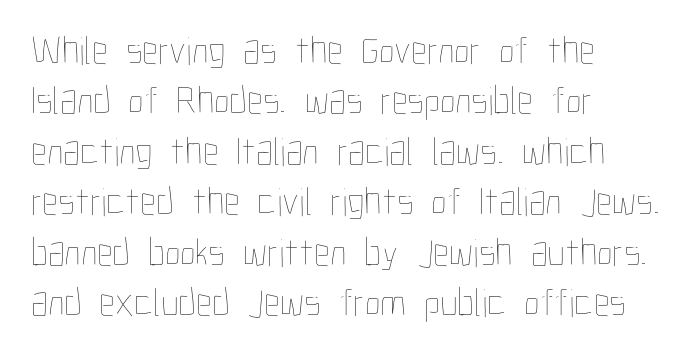
{"italic": "no", "bold": "no", "weight": "thin", "width": "condensed", "stroke_contrast": "low", "x_height": "medium", "monospaced": "no", "underline": "no", "align": "left", "line_spacing": "normal", "line_spacing_ratio": 1.26, "letter_spacing": "normal", "letter_spacing_em": 0.0, "glyph_px": 40}
